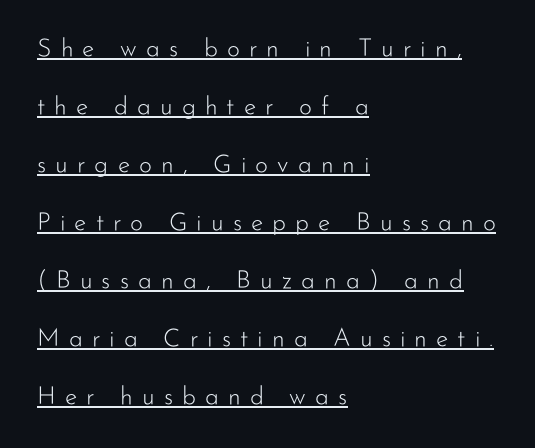
{"italic": "no", "bold": "no", "underline": "yes", "align": "left", "line_spacing": "loose", "line_spacing_ratio": 2.32, "letter_spacing": "wide", "letter_spacing_em": 0.36, "glyph_px": 25}
